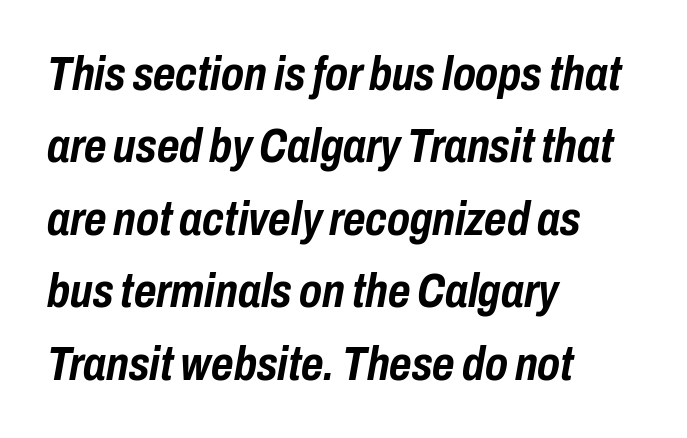
There's an unmistakable incline to the writing here. Each letter keeps its own natural width here, so spacing adapts to shape. You could call the tracking neutral — neither tight nor loose. The typesetting leans heavy: a genuine bold. Is there much room between lines? A standard amount, neither cramped nor airy. The foot of each line stays bare and open.
